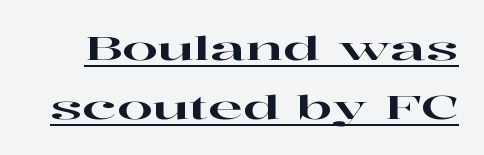
Posture: straight, roman, zero tilt. Inter-character spacing is left at the font's built-in metrics. Note the varied advance widths — an 'i' is clearly narrower than an 'm'. The characters display serif detailing at their extremities.
